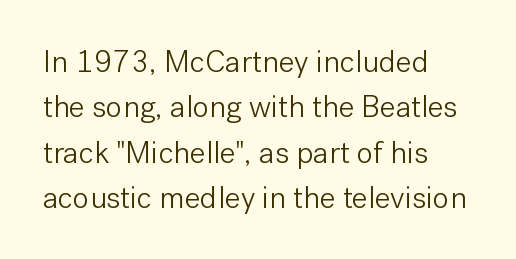
{"serif": "no", "italic": "no", "bold": "no", "weight": "light", "width": "normal", "stroke_contrast": "low", "x_height": "medium", "monospaced": "no", "underline": "no", "align": "left", "line_spacing": "normal", "line_spacing_ratio": 1.46, "letter_spacing": "normal", "letter_spacing_em": 0.0, "glyph_px": 31}
